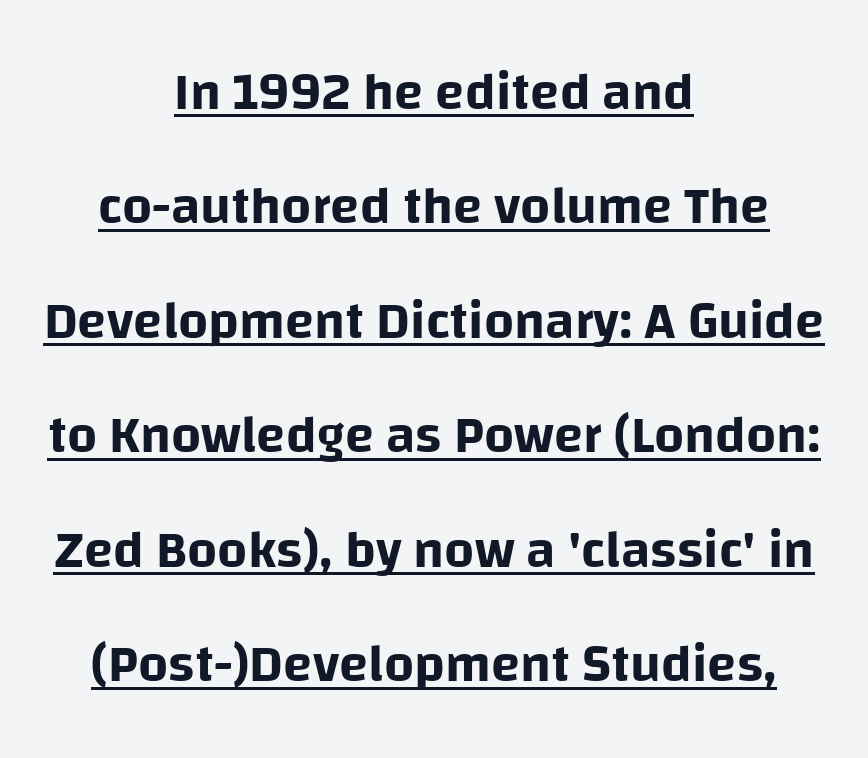
The image shows 53 px sans-serif type, upright; set centered, loose line spacing (2.16x), normal letter spacing, underlined; low stroke contrast and a large x-height.
